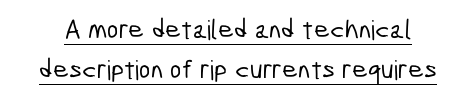
Q: Is the text underlined? A: Yes.
Q: Is the spacing between letters normal or unusually wide? A: Normal.
Q: Is the spacing between lines tight, normal or loose? A: Normal.
